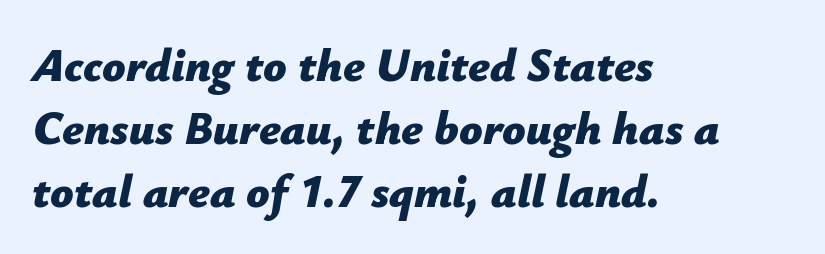
The image shows 46 px bold type, italic (leaning right); set left-aligned, normal line spacing (1.37x), normal letter spacing, not underlined; low stroke contrast and a medium x-height.
